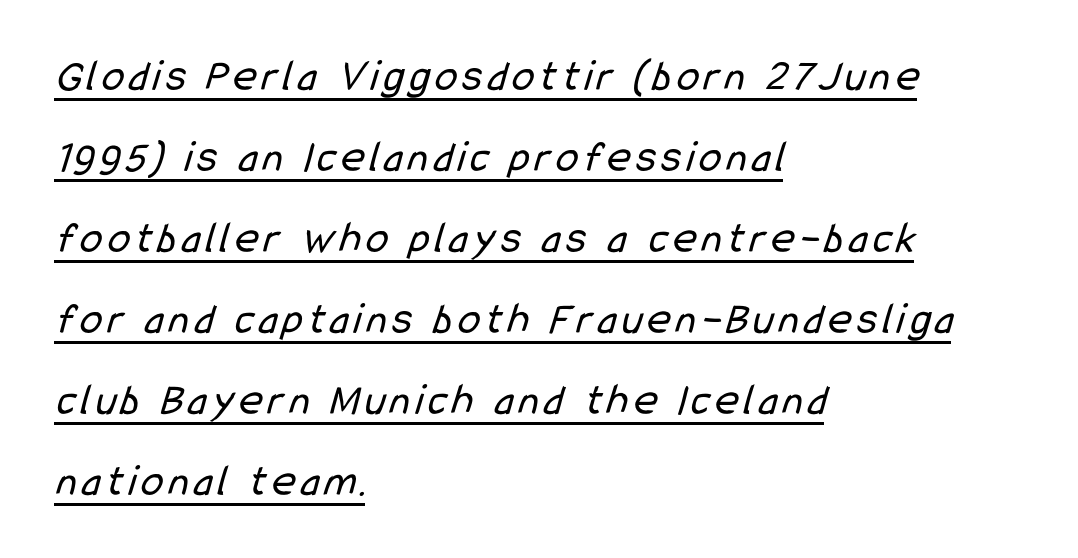
One-word summary of the alignment: left. The characters are drawn with everyday or finer stroke widths. Does the type have serifs? No, each stem ends abruptly. What decoration does the sample have? An underline. Think of a printed novel: that variable character pitch is what you see here.
